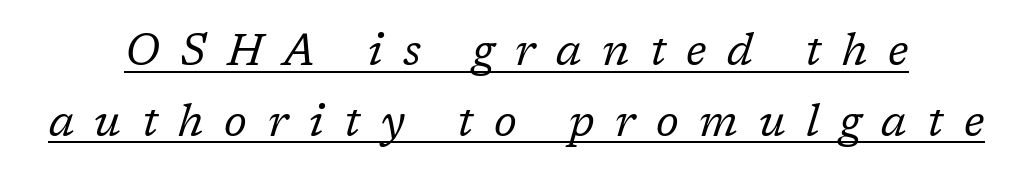
{"serif": "yes", "italic": "yes", "lean": "right", "slant_degrees": 17, "bold": "no", "weight": "regular", "width": "normal", "stroke_contrast": "low", "x_height": "medium", "monospaced": "no", "underline": "yes", "line_spacing": "normal", "line_spacing_ratio": 1.61, "letter_spacing": "wide", "letter_spacing_em": 0.47, "glyph_px": 44}
